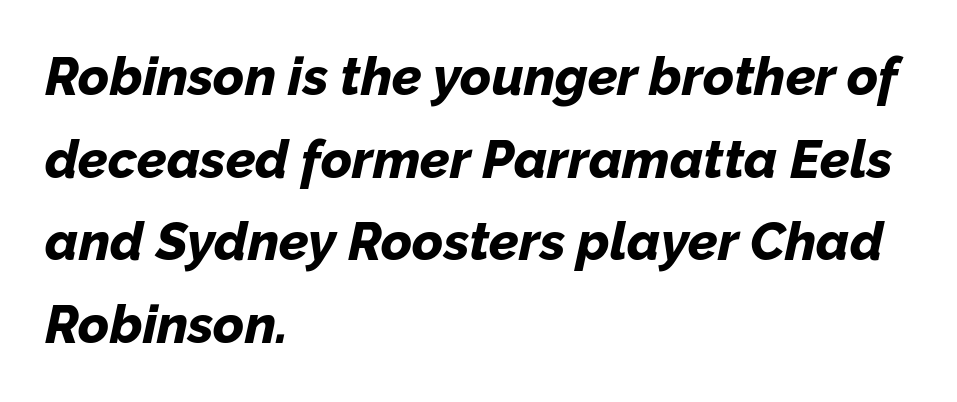
Q: Is the text bold? A: Yes.
Q: Is the text italic (slanted)? A: Yes, it leans right by about 12 degrees.
Q: Is the text underlined? A: No.
Q: How is the paragraph aligned? A: Left-aligned.
Q: Is the spacing between letters normal or unusually wide? A: Normal.
Q: Is the spacing between lines tight, normal or loose? A: Normal.
Q: Width (condensed, normal, or wide)? A: Normal.
Q: Stroke contrast? A: Low.
Q: x-height? A: Medium.
Q: Monospaced? A: No.
